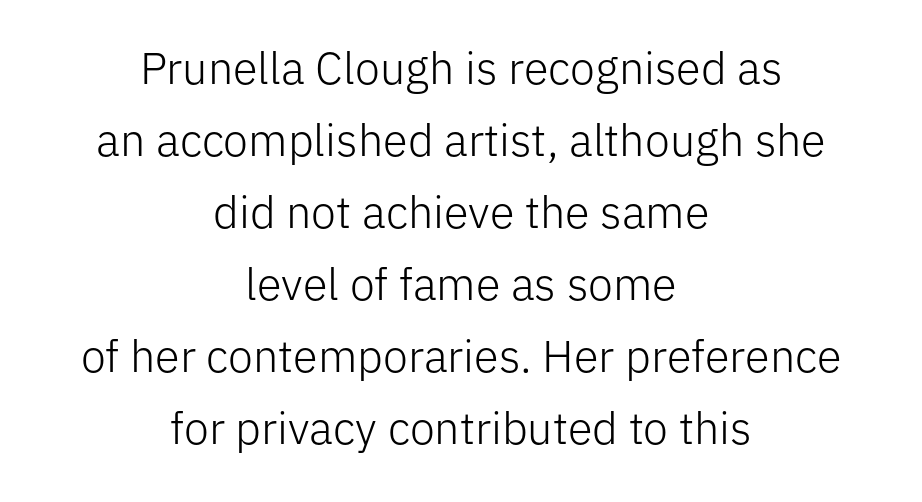
Q: Is the text bold? A: No.
Q: Is the text italic (slanted)? A: No, it is upright.
Q: Is the typeface a serif or a sans-serif typeface? A: Sans-serif.
Q: Is the text underlined? A: No.
Q: How is the paragraph aligned? A: Centered.
Q: Is the spacing between letters normal or unusually wide? A: Normal.
Q: Is the spacing between lines tight, normal or loose? A: Normal.
Q: Width (condensed, normal, or wide)? A: Normal.
Q: Stroke contrast? A: Low.
Q: x-height? A: Medium.
Q: Monospaced? A: No.
